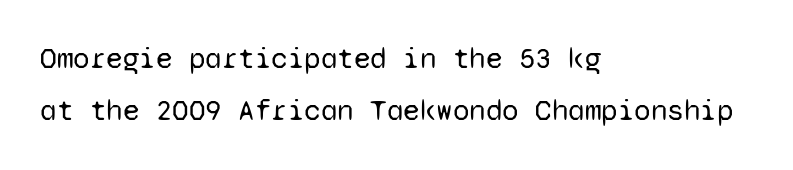
Q: Is the text bold? A: No.
Q: Is the text italic (slanted)? A: No, it is upright.
Q: Is the typeface a serif or a sans-serif typeface? A: Sans-serif.
Q: Is the text underlined? A: No.
Q: How is the paragraph aligned? A: Left-aligned.
Q: Is the spacing between letters normal or unusually wide? A: Normal.
Q: Width (condensed, normal, or wide)? A: Normal.
Q: Stroke contrast? A: Low.
Q: x-height? A: Medium.
Q: Monospaced? A: Yes.
